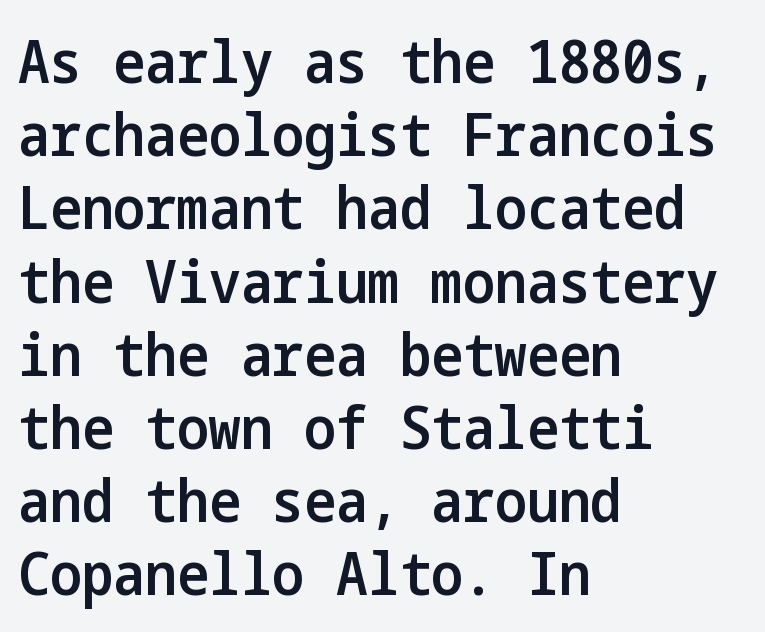
The image shows 60 px semibold, condensed sans-serif type, upright; set left-aligned, line spacing 1.22x, normal letter spacing, not underlined; low stroke contrast and a medium x-height.
